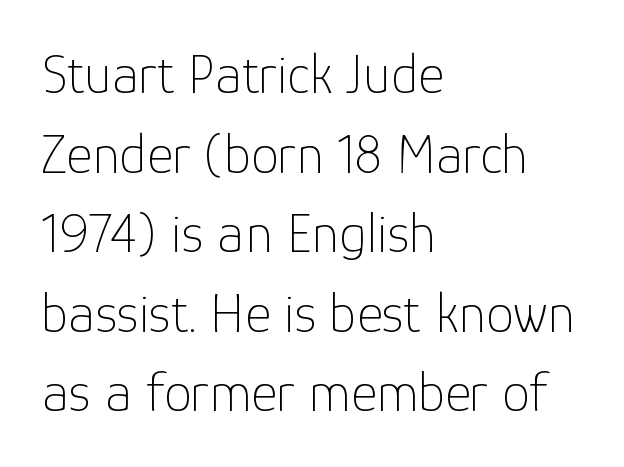
Does the lettering tilt? It doesn't — this is upright. Characters follow at the spacing the type designer built in. Has an underline been added? It has not. Line beginnings align vertically; line endings do not.
